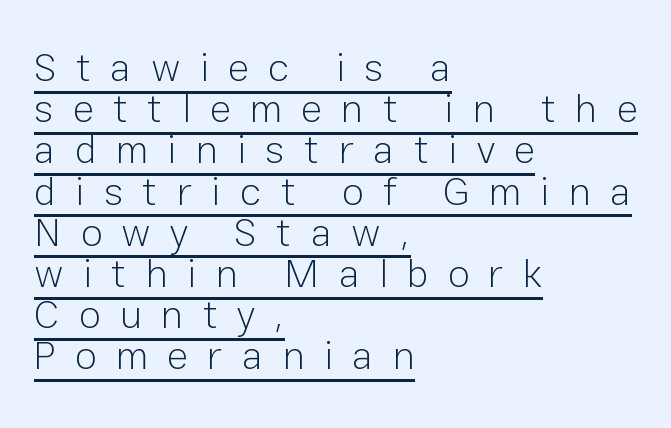
{"serif": "no", "italic": "no", "bold": "no", "weight": "light", "width": "normal", "stroke_contrast": "low", "x_height": "medium", "monospaced": "no", "underline": "yes", "align": "left", "line_spacing": "tight", "line_spacing_ratio": 1.03, "letter_spacing": "wide", "letter_spacing_em": 0.48, "glyph_px": 40}
